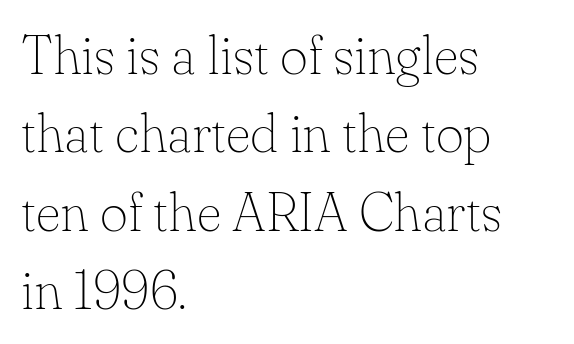
Q: Is the text bold? A: No.
Q: Is the text italic (slanted)? A: No, it is upright.
Q: Is the typeface a serif or a sans-serif typeface? A: Serif.
Q: Is the text underlined? A: No.
Q: How is the paragraph aligned? A: Left-aligned.
Q: Is the spacing between letters normal or unusually wide? A: Normal.
Q: Is the spacing between lines tight, normal or loose? A: Normal.
Q: Width (condensed, normal, or wide)? A: Normal.
Q: Stroke contrast? A: Low.
Q: x-height? A: Small.
Q: Monospaced? A: No.
